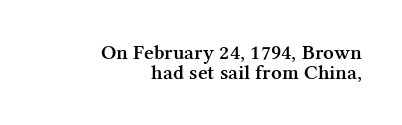
Q: Is the text bold? A: Semi-bold.
Q: Is the text italic (slanted)? A: No, it is upright.
Q: Is the text underlined? A: No.
Q: How is the paragraph aligned? A: Right-aligned.
Q: Is the spacing between letters normal or unusually wide? A: Normal.
Q: Is the spacing between lines tight, normal or loose? A: Tight.
